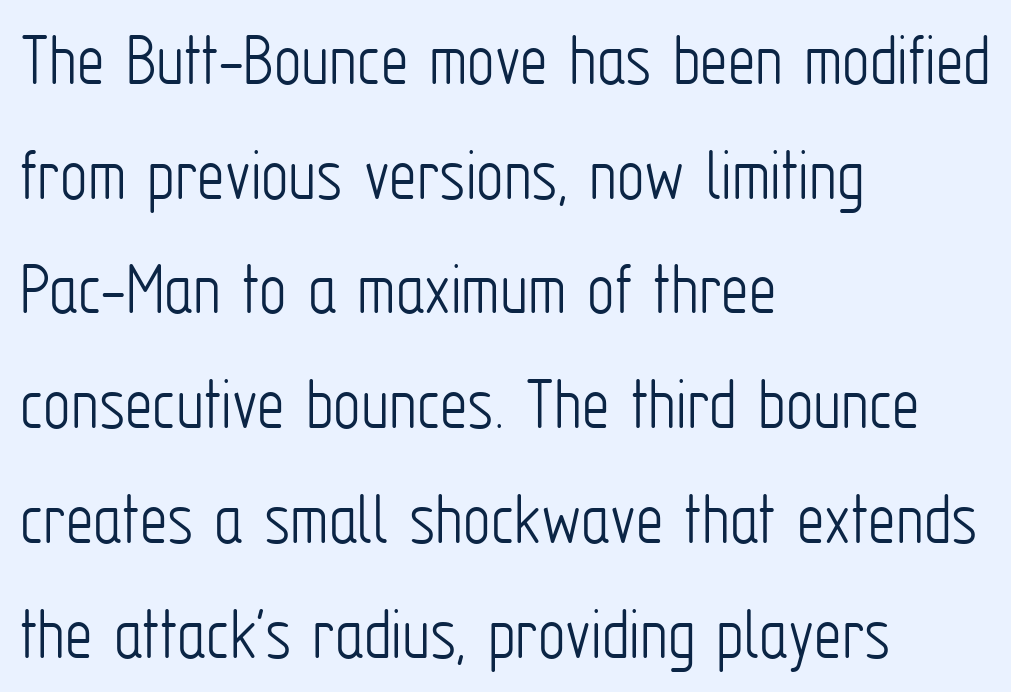
Q: Is the text bold? A: No.
Q: Is the text italic (slanted)? A: No, it is upright.
Q: Is the typeface a serif or a sans-serif typeface? A: Sans-serif.
Q: Is the text underlined? A: No.
Q: How is the paragraph aligned? A: Left-aligned.
Q: Is the spacing between letters normal or unusually wide? A: Normal.
Q: Is the spacing between lines tight, normal or loose? A: Normal.
Q: Width (condensed, normal, or wide)? A: Condensed.
Q: Stroke contrast? A: Low.
Q: x-height? A: Medium.
Q: Monospaced? A: No.
